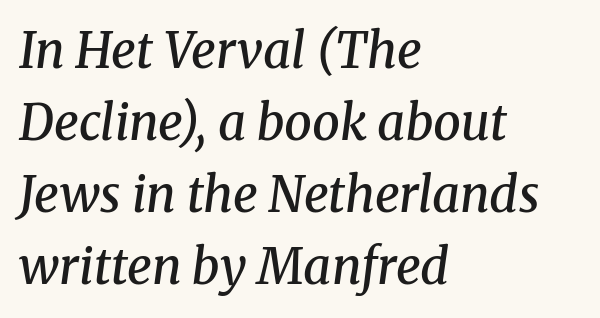
Q: Is the text bold? A: Semi-bold.
Q: Is the text italic (slanted)? A: Yes, it leans right by about 8 degrees.
Q: Is the typeface a serif or a sans-serif typeface? A: Serif.
Q: Is the text underlined? A: No.
Q: How is the paragraph aligned? A: Left-aligned.
Q: Is the spacing between letters normal or unusually wide? A: Normal.
Q: Is the spacing between lines tight, normal or loose? A: Normal.
Q: Width (condensed, normal, or wide)? A: Normal.
Q: Stroke contrast? A: Medium.
Q: x-height? A: Medium.
Q: Monospaced? A: No.
